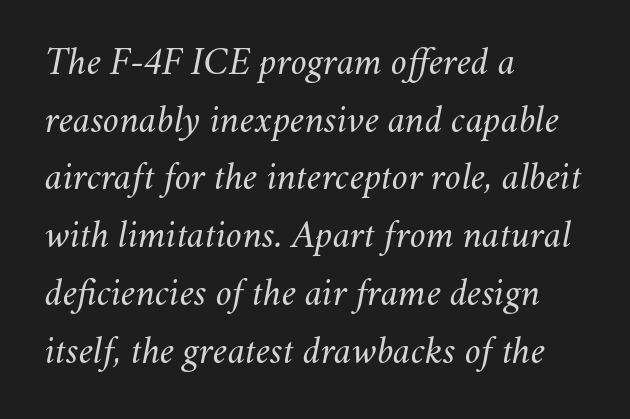
Counters stay open thanks to moderate or lighter strokes. Where is the straight margin? On the left. These lines are rendered in a variable-pitch font. These lines sit exactly where default settings would place them. How are the letters spaced? Ordinarily, with no added tracking.
